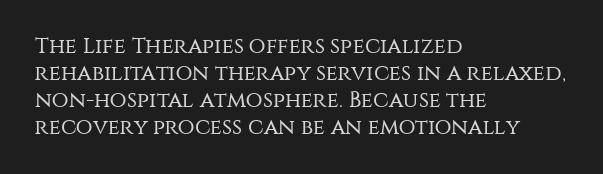
{"italic": "no", "bold": "no", "underline": "no", "align": "left", "line_spacing_ratio": 1.22, "letter_spacing": "normal", "letter_spacing_em": 0.0, "glyph_px": 22}
